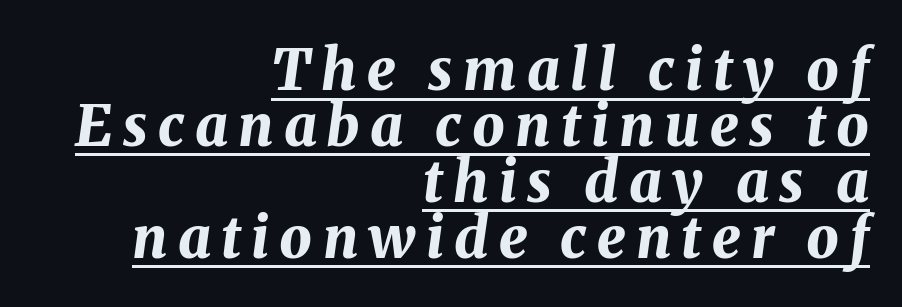
{"italic": "yes", "lean": "right", "slant_degrees": 8, "bold": "yes", "weight": "bold", "width": "normal", "stroke_contrast": "medium", "x_height": "medium", "monospaced": "no", "underline": "yes", "align": "right", "line_spacing": "tight", "line_spacing_ratio": 0.98, "glyph_px": 57}
